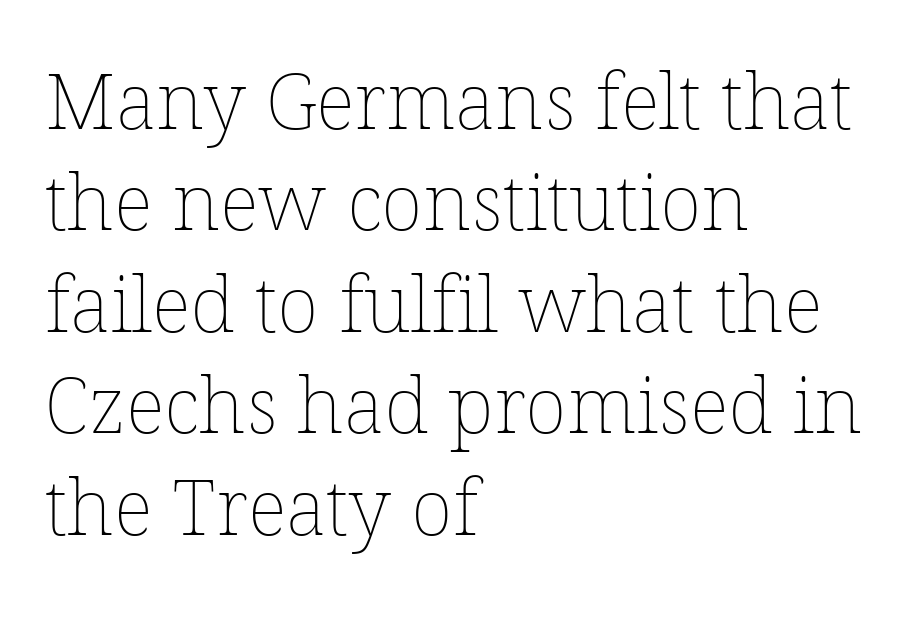
This rendering features lettering with no underline. Do the characters align in a grid? No, the font is proportional. The line-height multiplier appears to be the usual default. Stem width sits at or under what a default text font uses.
